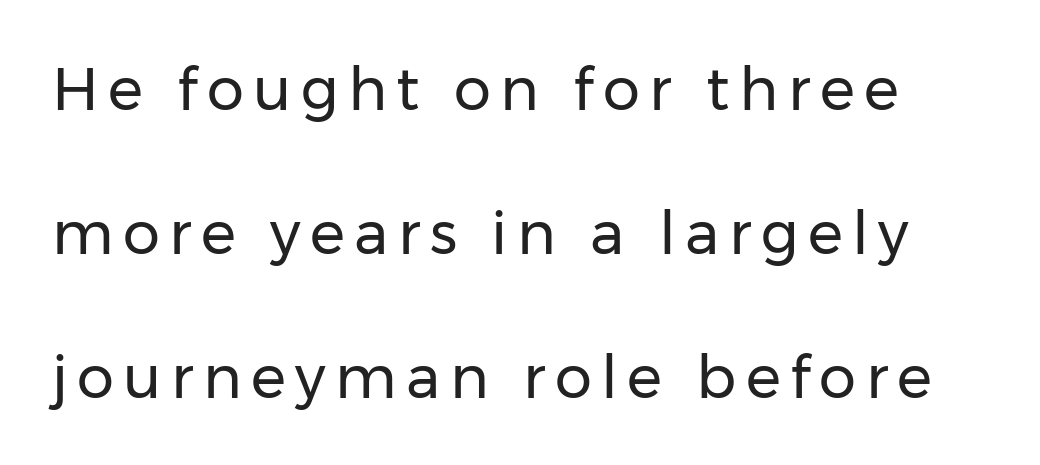
The string is rendered with underlining switched off. Typographically, this falls in the sans-serif category. The font is comparable to plain body text, perhaps lighter. The letters stand upright; this is a roman face.
